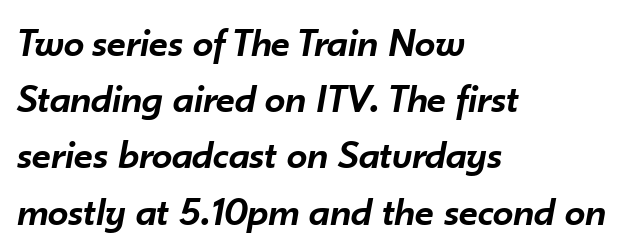
Q: Is the text bold? A: Semi-bold.
Q: Is the text italic (slanted)? A: Yes, it leans right by about 10 degrees.
Q: Is the text underlined? A: No.
Q: How is the paragraph aligned? A: Left-aligned.
Q: Is the spacing between letters normal or unusually wide? A: Normal.
Q: Is the spacing between lines tight, normal or loose? A: Normal.
Q: Width (condensed, normal, or wide)? A: Normal.
Q: Stroke contrast? A: Low.
Q: x-height? A: Small.
Q: Monospaced? A: No.
